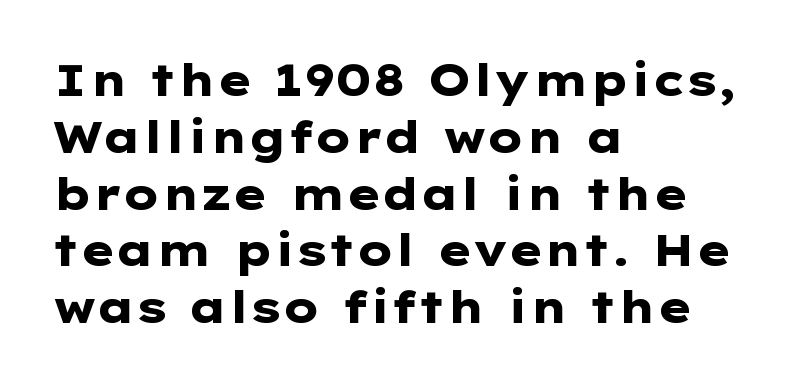
The image shows 44 px heavy, wide sans-serif type, upright; set left-aligned, normal line spacing (1.29x), normal letter spacing, not underlined; low stroke contrast and a medium x-height.
